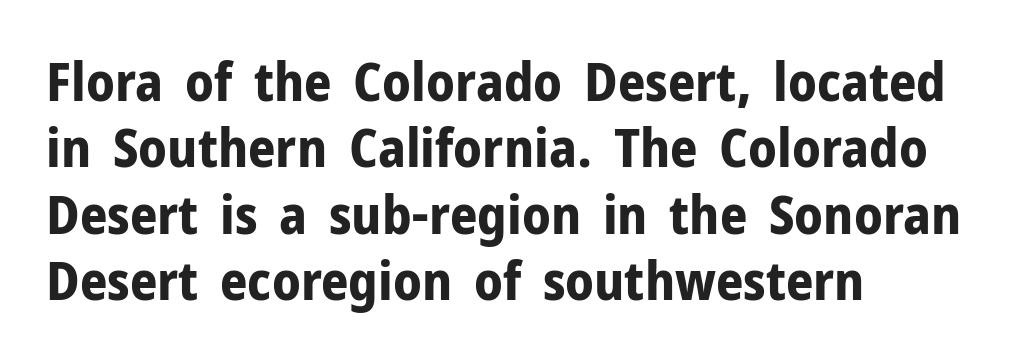
The image shows 54 px bold sans-serif type, upright; set left-aligned, line spacing 1.23x, normal letter spacing, not underlined; low stroke contrast and a medium x-height.
